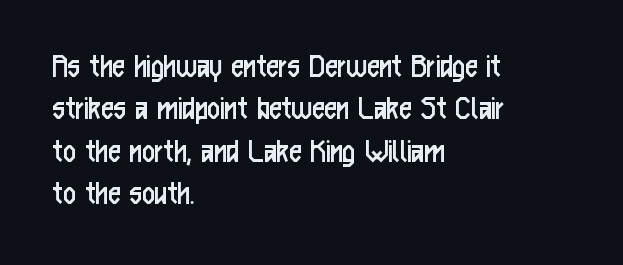
Q: Is the text bold? A: No.
Q: Is the text italic (slanted)? A: No, it is upright.
Q: Is the typeface a serif or a sans-serif typeface? A: Sans-serif.
Q: Is the text underlined? A: No.
Q: How is the paragraph aligned? A: Left-aligned.
Q: Is the spacing between letters normal or unusually wide? A: Normal.
Q: Width (condensed, normal, or wide)? A: Condensed.
Q: Stroke contrast? A: Low.
Q: x-height? A: Medium.
Q: Monospaced? A: No.
